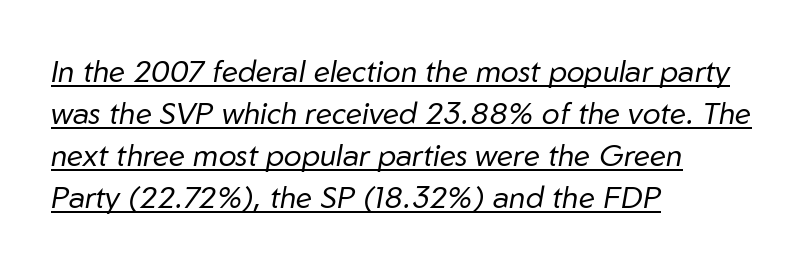
Q: Is the text bold? A: No.
Q: Is the text italic (slanted)? A: Yes, it leans right by about 10 degrees.
Q: Is the text underlined? A: Yes.
Q: How is the paragraph aligned? A: Left-aligned.
Q: Is the spacing between letters normal or unusually wide? A: Normal.
Q: Is the spacing between lines tight, normal or loose? A: Normal.
Q: Width (condensed, normal, or wide)? A: Normal.
Q: Stroke contrast? A: Low.
Q: x-height? A: Medium.
Q: Monospaced? A: No.
